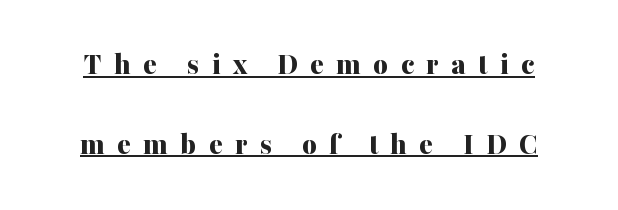
Q: Is the text bold? A: Yes.
Q: Is the text italic (slanted)? A: No, it is upright.
Q: Is the typeface a serif or a sans-serif typeface? A: Serif.
Q: Is the text underlined? A: Yes.
Q: Is the spacing between letters normal or unusually wide? A: Unusually wide.
Q: Is the spacing between lines tight, normal or loose? A: Loose.
Q: Width (condensed, normal, or wide)? A: Normal.
Q: Stroke contrast? A: Medium.
Q: x-height? A: Medium.
Q: Monospaced? A: No.
